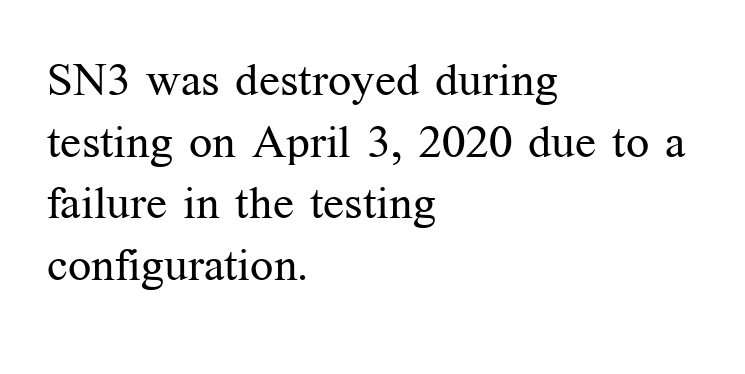
Q: Is the text bold? A: No.
Q: Is the text italic (slanted)? A: No, it is upright.
Q: Is the typeface a serif or a sans-serif typeface? A: Serif.
Q: Is the text underlined? A: No.
Q: How is the paragraph aligned? A: Left-aligned.
Q: Is the spacing between letters normal or unusually wide? A: Normal.
Q: Is the spacing between lines tight, normal or loose? A: Normal.
Q: Width (condensed, normal, or wide)? A: Normal.
Q: Stroke contrast? A: Medium.
Q: x-height? A: Medium.
Q: Monospaced? A: No.
